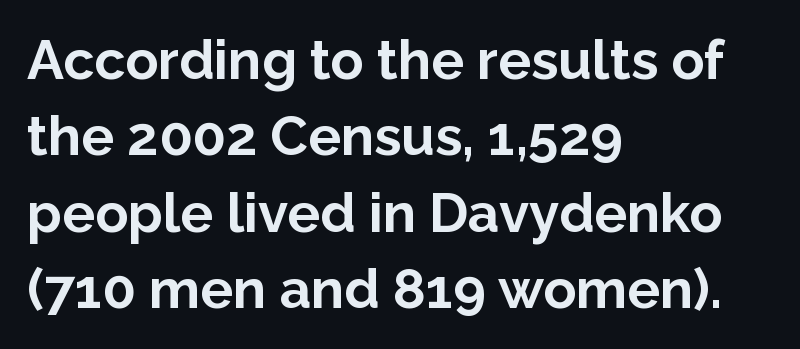
{"serif": "no", "italic": "no", "bold": "yes", "weight": "bold", "width": "normal", "stroke_contrast": "low", "x_height": "medium", "monospaced": "no", "underline": "no", "align": "left", "line_spacing": "normal", "line_spacing_ratio": 1.39, "letter_spacing": "normal", "letter_spacing_em": 0.0, "glyph_px": 55}
